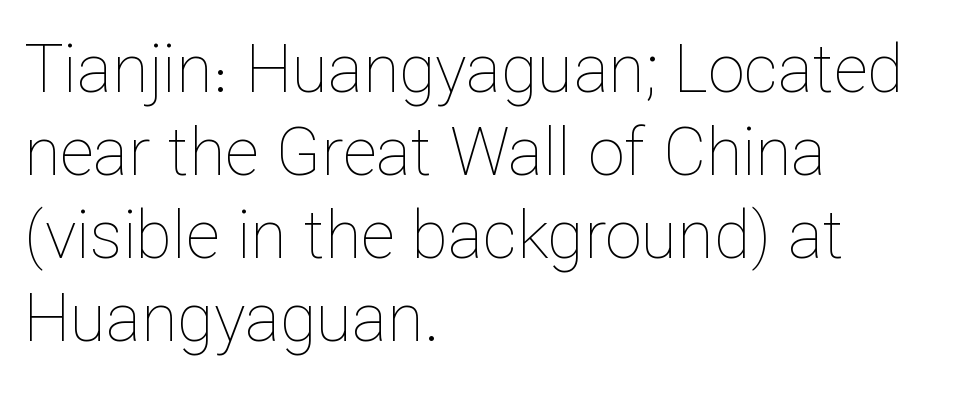
{"italic": "no", "bold": "no", "weight": "thin", "width": "normal", "stroke_contrast": "low", "x_height": "medium", "monospaced": "no", "underline": "no", "align": "left", "line_spacing": "normal", "line_spacing_ratio": 1.26, "letter_spacing": "normal", "letter_spacing_em": 0.0, "glyph_px": 66}
